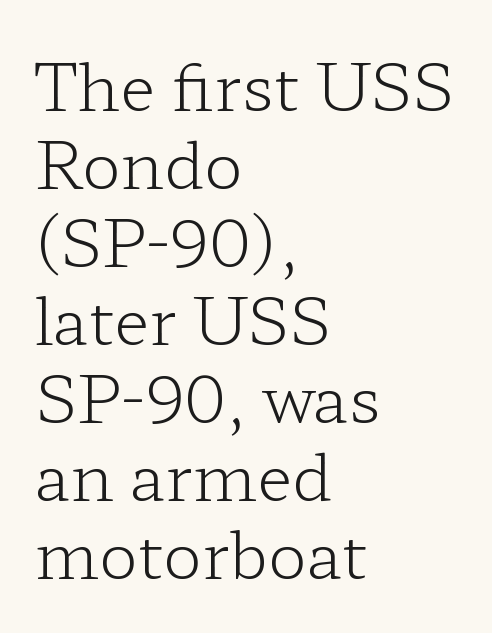
Reading down the block, your eye returns to a fixed left position each line. Counters stay open thanks to moderate or lighter strokes. Descenders hang freely into open space. Each letter keeps its own natural width here, so spacing adapts to shape. Standard letterfit; no display-style spreading of the glyphs. Check where the strokes stop: tiny serifs finish them off.
